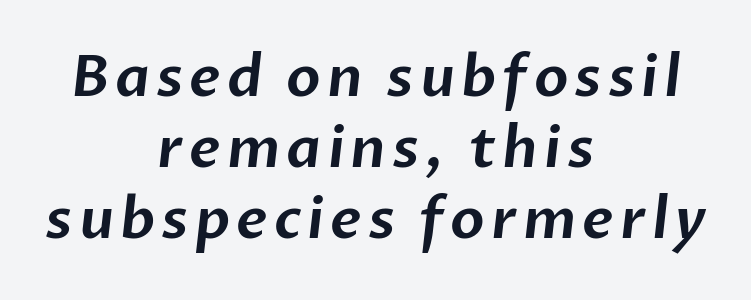
{"serif": "no", "width": "normal", "stroke_contrast": "low", "x_height": "medium", "monospaced": "no", "underline": "no", "align": "center", "line_spacing": "normal", "line_spacing_ratio": 1.27, "glyph_px": 56}
